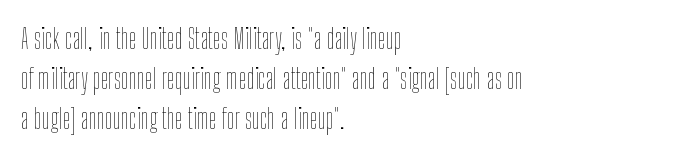
The image shows 28 px thin, condensed type, upright; set left-aligned, normal line spacing (1.43x), normal letter spacing, not underlined; low stroke contrast and a medium x-height.
